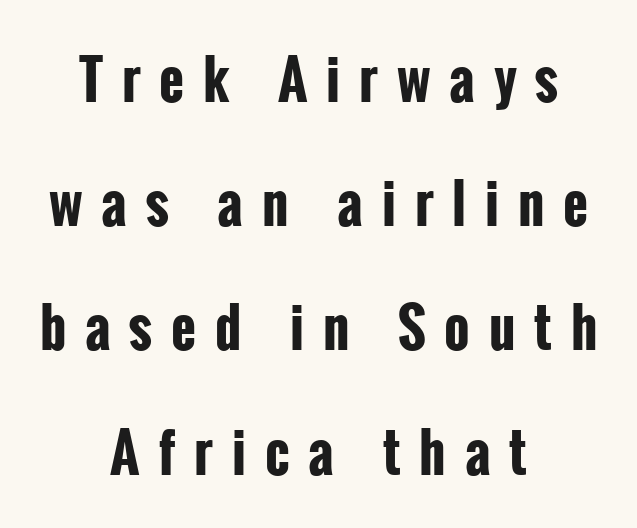
Both edges are ragged and mirror each other, which tells us the setting is centered. Tracking here is generous; glyphs stand well apart from one another. A full-strength bold gives these letters their thick strokes. No feet cap the strokes, marking this as sans-serif type. Spacing verdict: proportional, widths tailored to each character. The letters stand upright; this is a roman face.
